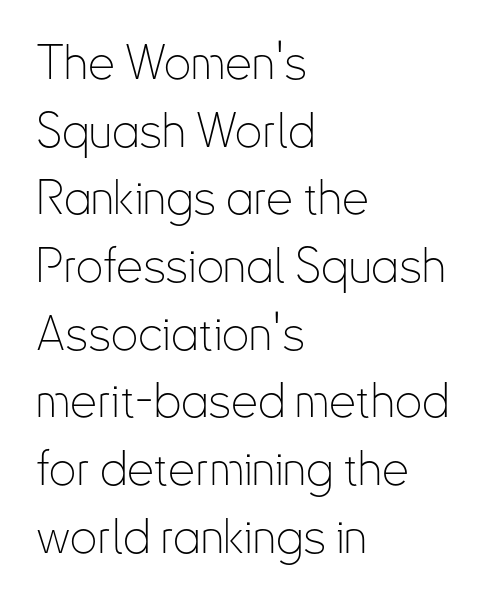
Q: Is the text bold? A: No.
Q: Is the text italic (slanted)? A: No, it is upright.
Q: Is the typeface a serif or a sans-serif typeface? A: Sans-serif.
Q: Is the text underlined? A: No.
Q: How is the paragraph aligned? A: Left-aligned.
Q: Is the spacing between letters normal or unusually wide? A: Normal.
Q: Is the spacing between lines tight, normal or loose? A: Normal.
Q: Width (condensed, normal, or wide)? A: Condensed.
Q: Stroke contrast? A: Low.
Q: x-height? A: Small.
Q: Monospaced? A: No.
